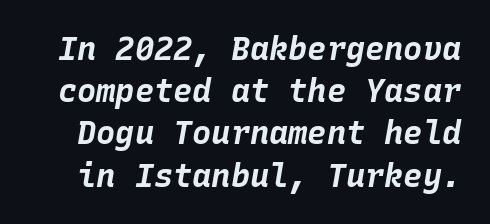
The image shows 32 px bold type, italic (leaning right), monospaced; set normal line spacing (1.32x), normal letter spacing, not underlined; low stroke contrast and a large x-height.
